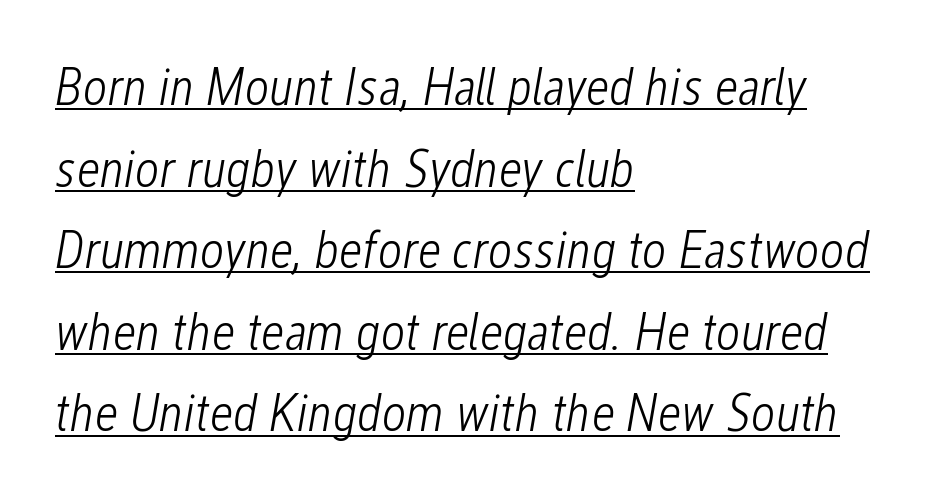
{"italic": "yes", "lean": "right", "slant_degrees": 12, "bold": "no", "weight": "light", "width": "condensed", "stroke_contrast": "low", "x_height": "medium", "monospaced": "no", "underline": "yes", "align": "left", "line_spacing": "normal", "line_spacing_ratio": 1.54, "letter_spacing": "normal", "letter_spacing_em": 0.0, "glyph_px": 53}
